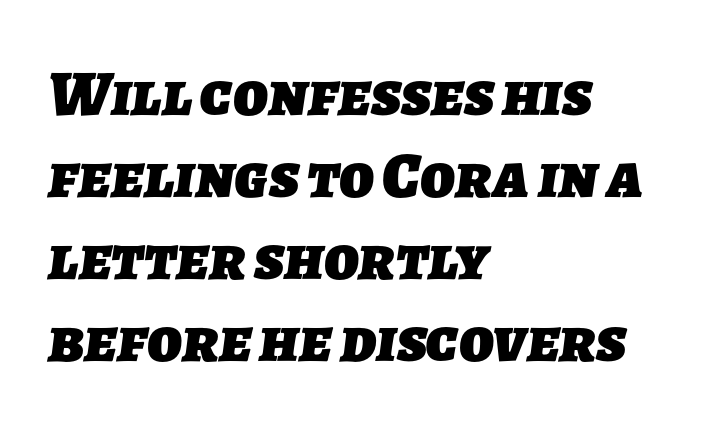
Q: Is the text bold? A: Yes.
Q: Is the typeface a serif or a sans-serif typeface? A: Sans-serif.
Q: Is the text underlined? A: No.
Q: How is the paragraph aligned? A: Left-aligned.
Q: Is the spacing between letters normal or unusually wide? A: Normal.
Q: Is the spacing between lines tight, normal or loose? A: Normal.
Q: Width (condensed, normal, or wide)? A: Normal.
Q: Stroke contrast? A: Low.
Q: x-height? A: Medium.
Q: Monospaced? A: No.
